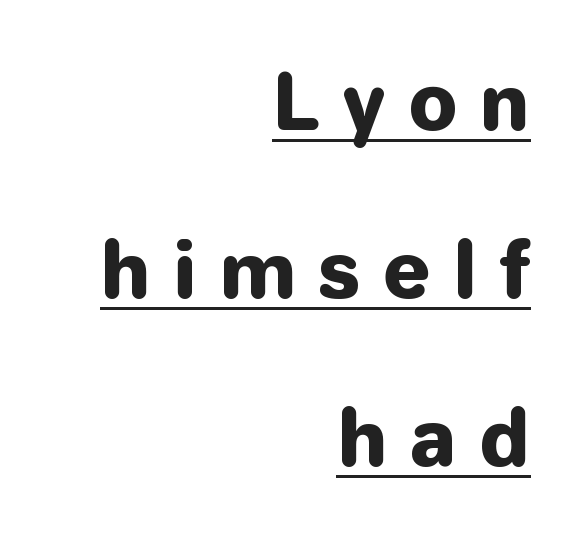
The tracking reads as deliberately expanded to a designer's eye. Are there feet on the stems? There aren't — it's a sans. The designer dialed line spacing up above the default. The lines in this sample share a right terminus and differ only in where they begin. The rendered words wear a rule along their underside. Bold? Absolutely — the strokes are thick and heavy.
